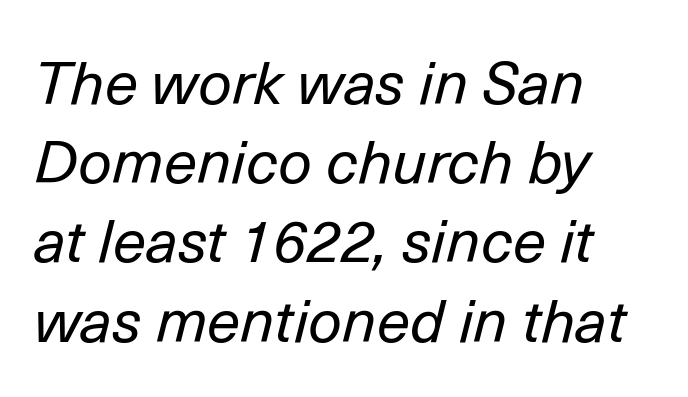
{"italic": "yes", "lean": "right", "slant_degrees": 14, "bold": "no", "weight": "regular", "width": "normal", "stroke_contrast": "low", "x_height": "medium", "monospaced": "no", "underline": "no", "align": "left", "line_spacing": "normal", "line_spacing_ratio": 1.32, "letter_spacing": "normal", "letter_spacing_em": 0.0, "glyph_px": 60}
